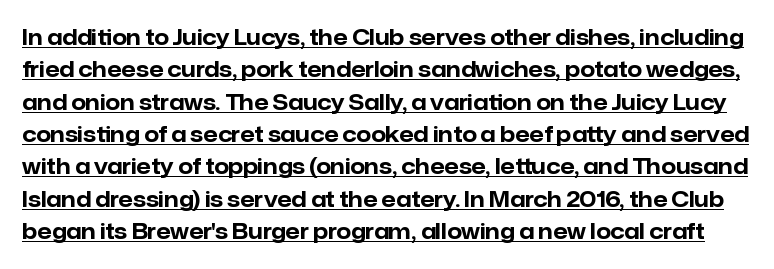
The image shows 21 px bold type, upright; set normal line spacing (1.54x), normal letter spacing, underlined.
